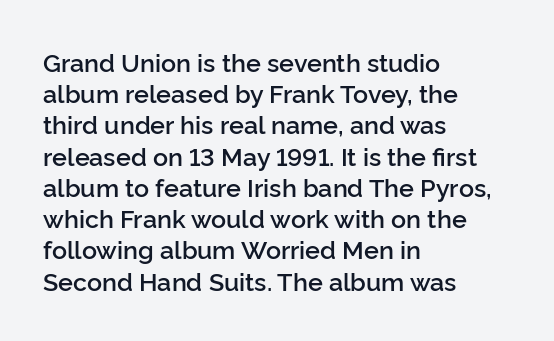
The image shows 25 px text type, upright; set left-aligned, normal line spacing (1.25x), normal letter spacing, not underlined.
